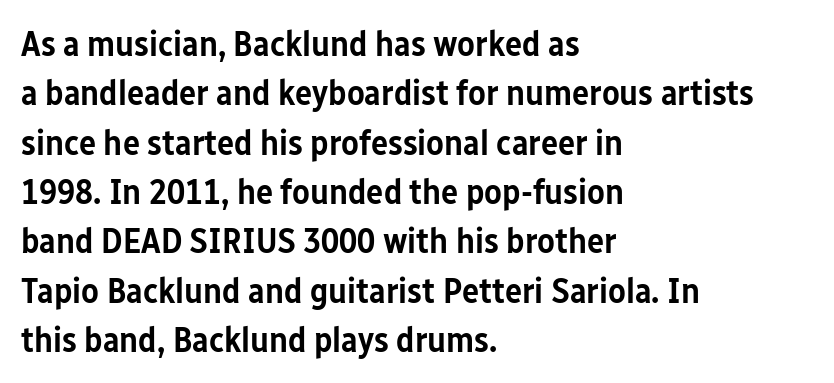
{"serif": "no", "italic": "no", "bold": "semi", "weight": "semibold", "width": "condensed", "stroke_contrast": "low", "x_height": "medium", "monospaced": "no", "underline": "no", "align": "left", "line_spacing": "normal", "line_spacing_ratio": 1.37, "letter_spacing": "normal", "letter_spacing_em": 0.0, "glyph_px": 36}
